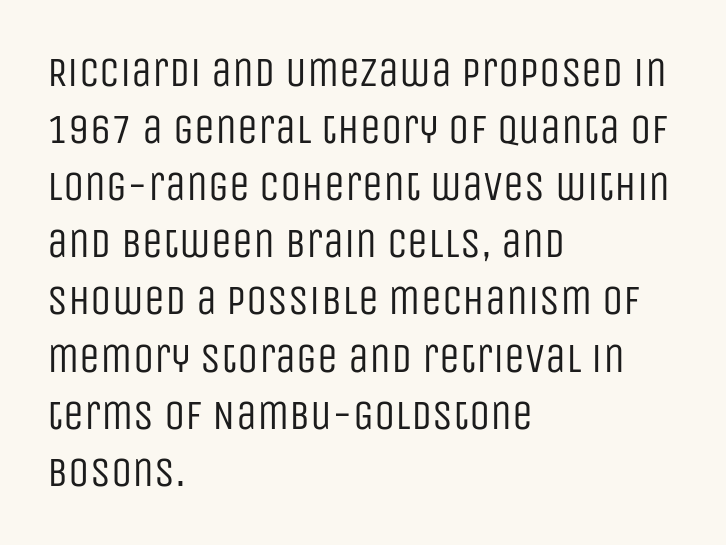
Students, observe: this is what conventionally led text looks like. The face used here is proportionally spaced, like ordinary book or web type. Underline: absent. Summary of weight: not heavy and not bold. This rendering uses left alignment, leaving the right contour irregular.
